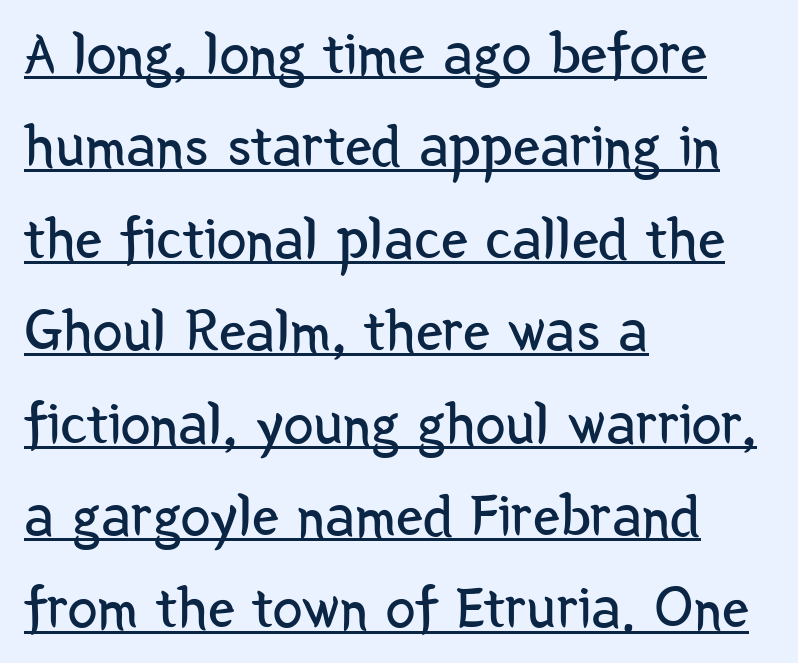
The image shows 60 px regular-weight, condensed sans-serif type, upright; set left-aligned, normal line spacing (1.54x), normal letter spacing, underlined; low stroke contrast and a medium x-height.
